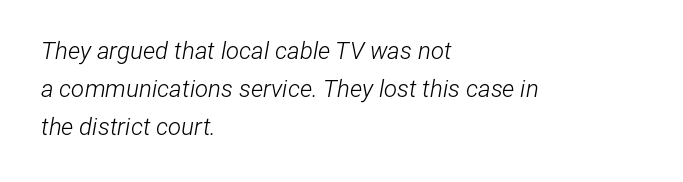
Q: Is the text bold? A: No.
Q: Is the text italic (slanted)? A: Yes, it leans right by about 12 degrees.
Q: Is the text underlined? A: No.
Q: How is the paragraph aligned? A: Left-aligned.
Q: Is the spacing between letters normal or unusually wide? A: Normal.
Q: Is the spacing between lines tight, normal or loose? A: Normal.
